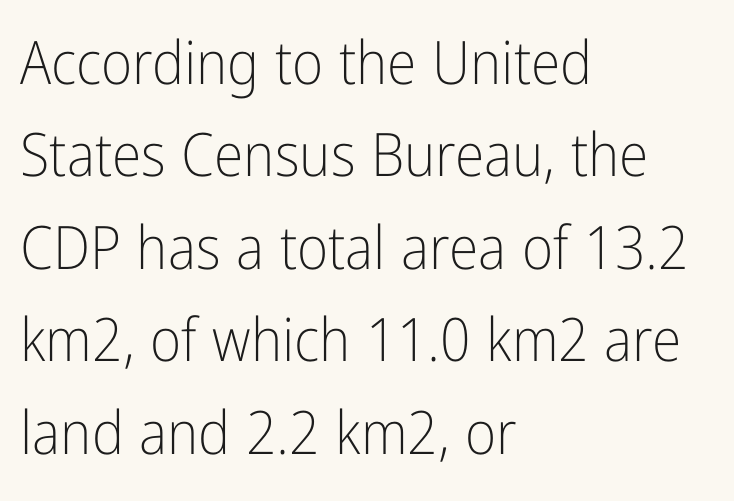
Q: Is the text bold? A: No.
Q: Is the text italic (slanted)? A: No, it is upright.
Q: Is the typeface a serif or a sans-serif typeface? A: Sans-serif.
Q: Is the text underlined? A: No.
Q: How is the paragraph aligned? A: Left-aligned.
Q: Is the spacing between letters normal or unusually wide? A: Normal.
Q: Is the spacing between lines tight, normal or loose? A: Normal.
Q: Width (condensed, normal, or wide)? A: Condensed.
Q: Stroke contrast? A: Low.
Q: x-height? A: Medium.
Q: Monospaced? A: No.
